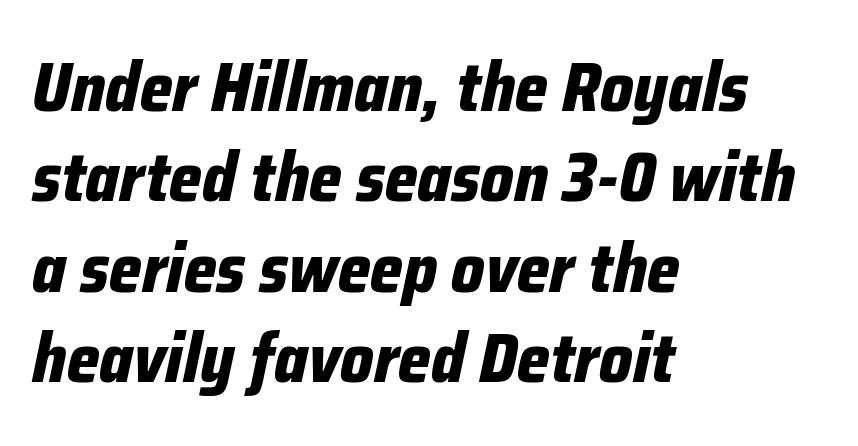
{"italic": "yes", "lean": "right", "slant_degrees": 12, "bold": "yes", "weight": "bold", "width": "condensed", "stroke_contrast": "low", "x_height": "medium", "monospaced": "no", "underline": "no", "align": "left", "line_spacing": "normal", "line_spacing_ratio": 1.31, "letter_spacing": "normal", "letter_spacing_em": 0.0, "glyph_px": 69}
